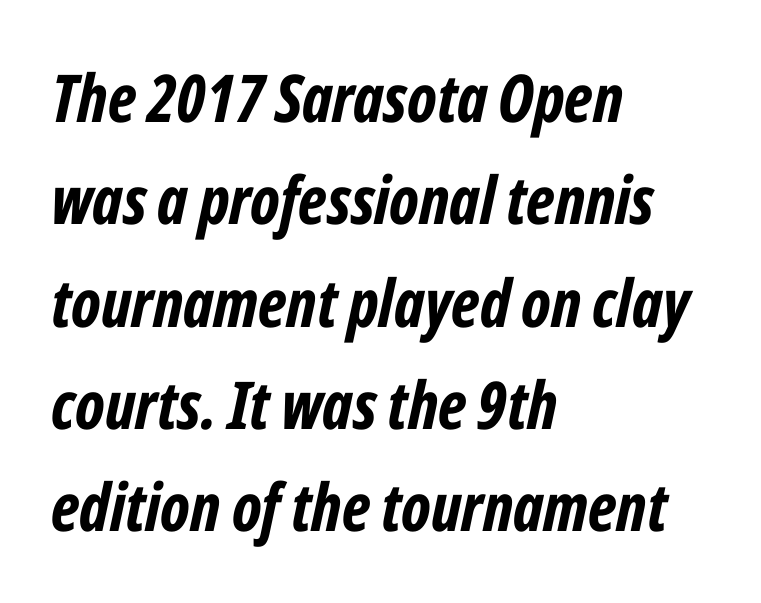
Underline: absent. Is there much room between lines? A standard amount, neither cramped nor airy. These lines were composed using italics. What weight is shown? A full bold with thick strokes.
